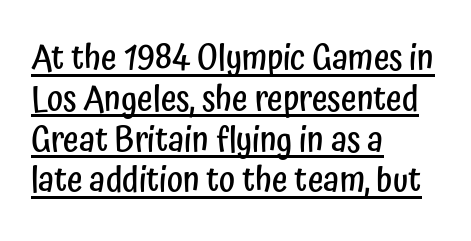
{"serif": "no", "italic": "no", "bold": "semi", "weight": "semibold", "width": "condensed", "stroke_contrast": "low", "x_height": "medium", "monospaced": "no", "underline": "yes", "align": "left", "line_spacing_ratio": 1.2, "letter_spacing": "normal", "letter_spacing_em": 0.0, "glyph_px": 34}
